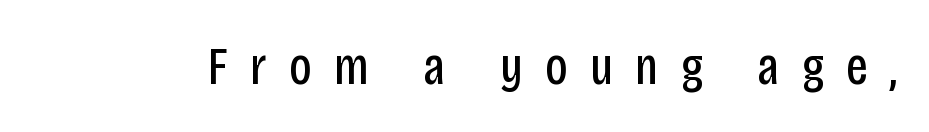
{"serif": "no", "italic": "no", "bold": "no", "weight": "regular", "width": "condensed", "stroke_contrast": "low", "x_height": "large", "monospaced": "no", "underline": "no", "letter_spacing": "wide", "letter_spacing_em": 0.41, "glyph_px": 54}
